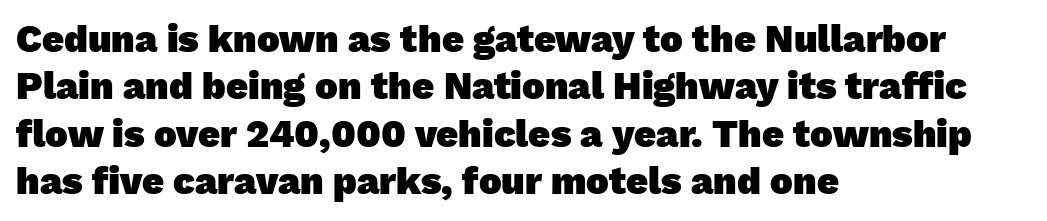
{"serif": "no", "bold": "yes", "weight": "heavy", "width": "normal", "stroke_contrast": "low", "x_height": "medium", "monospaced": "no", "underline": "no", "align": "left", "line_spacing": "normal", "line_spacing_ratio": 1.25, "letter_spacing": "normal", "letter_spacing_em": 0.0, "glyph_px": 38}
